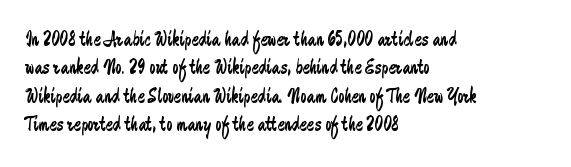
{"bold": "no", "underline": "no", "align": "left", "line_spacing": "normal", "line_spacing_ratio": 1.35, "letter_spacing": "normal", "letter_spacing_em": 0.0, "glyph_px": 21}
